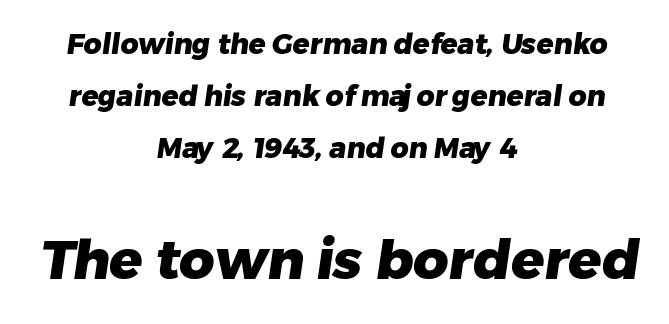
Q: Is the text bold? A: Yes.
Q: Is the typeface a serif or a sans-serif typeface? A: Sans-serif.
Q: Is the text underlined? A: No.
Q: How is the paragraph aligned? A: Centered.
Q: Is the spacing between letters normal or unusually wide? A: Normal.
Q: Which block of text is set in a larger size, the first (top) or the second (bottom)? A: The second (bottom) one.
Q: Width (condensed, normal, or wide)? A: Normal.
Q: Stroke contrast? A: Low.
Q: x-height? A: Medium.
Q: Monospaced? A: No.
